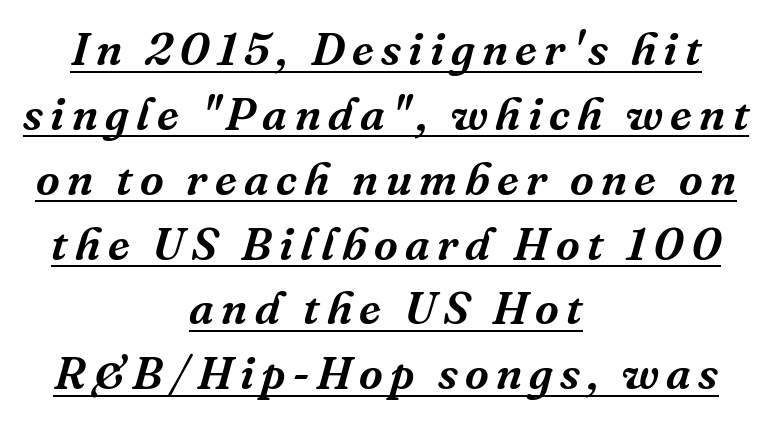
The glyphs look as if they've been sheared to an angle. Here the designer chose a conventional face with non-uniform glyph widths. Every word sits above its own underline. The face used here is seriffed, in the tradition of book romans. A typesetter would call this leading conventional body-copy spacing.
